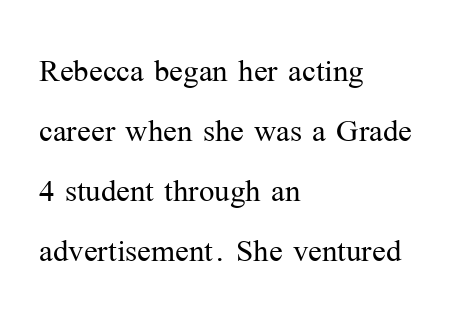
The font sits on the lighter half of the weight spectrum, regular included. Typographically, this falls in the serif category. Each letter keeps its own natural width here, so spacing adapts to shape. Regarding leading, the lines here are spaced in the standard way. Plain, unruled lines of type. All the whitespace from short lines collects on the right.
